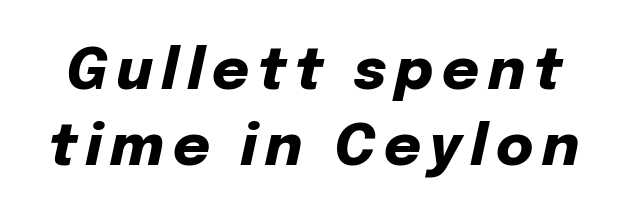
Q: Is the text bold? A: Yes.
Q: Is the text italic (slanted)? A: Yes, it leans right by about 12 degrees.
Q: Is the text underlined? A: No.
Q: Is the spacing between lines tight, normal or loose? A: Normal.
Q: Width (condensed, normal, or wide)? A: Normal.
Q: Stroke contrast? A: Low.
Q: x-height? A: Medium.
Q: Monospaced? A: No.
